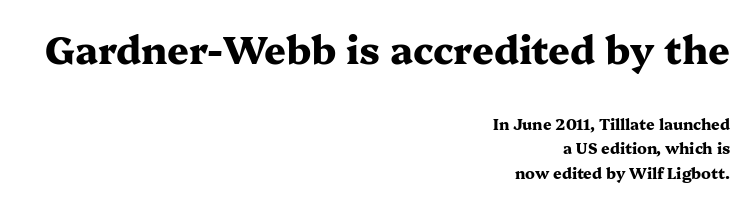
Q: Is the text bold? A: Yes.
Q: Is the text italic (slanted)? A: No, it is upright.
Q: Is the typeface a serif or a sans-serif typeface? A: Serif.
Q: Is the text underlined? A: No.
Q: How is the paragraph aligned? A: Right-aligned.
Q: Is the spacing between letters normal or unusually wide? A: Normal.
Q: Is the spacing between lines tight, normal or loose? A: Normal.
Q: Which block of text is set in a larger size, the first (top) or the second (bottom)? A: The first (top) one.
Q: Width (condensed, normal, or wide)? A: Wide.
Q: Stroke contrast? A: Medium.
Q: x-height? A: Medium.
Q: Monospaced? A: No.
